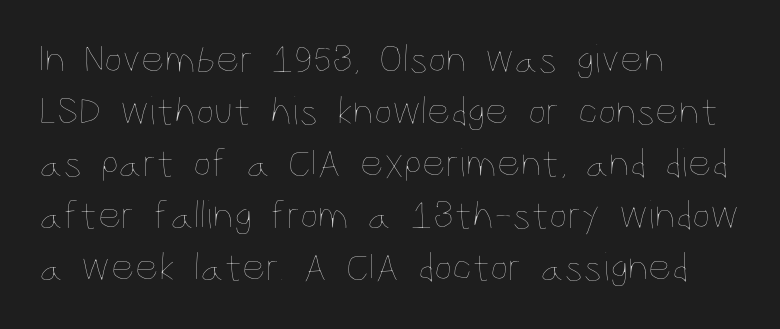
The letters advance in unequal steps, a hallmark of proportional type. If you measured baseline to baseline, you'd find a middling distance. Line beginnings align vertically; line endings do not. Ink coverage per letter is moderate at most.
